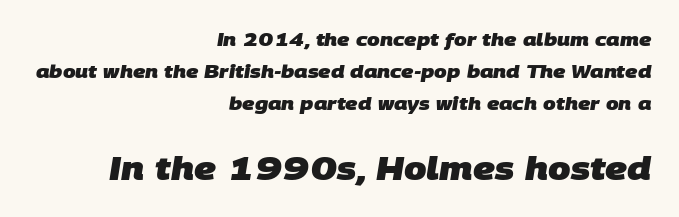
Q: Is the text bold? A: Yes.
Q: Is the typeface a serif or a sans-serif typeface? A: Sans-serif.
Q: Is the text underlined? A: No.
Q: How is the paragraph aligned? A: Right-aligned.
Q: Is the spacing between letters normal or unusually wide? A: Normal.
Q: Which block of text is set in a larger size, the first (top) or the second (bottom)? A: The second (bottom) one.
Q: Width (condensed, normal, or wide)? A: Normal.
Q: Stroke contrast? A: Low.
Q: x-height? A: Large.
Q: Monospaced? A: No.
